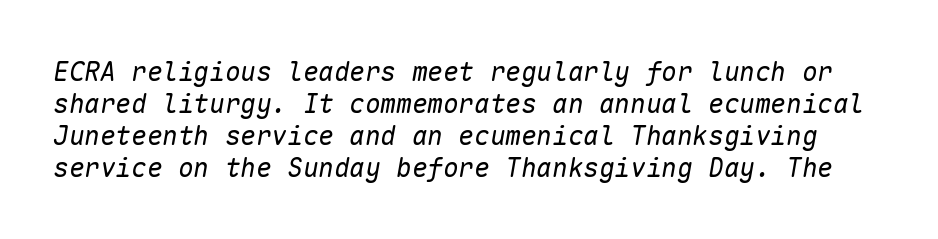
Has an underline been added? It has not. Is this a heavy cut? Hardly; it is regular or lighter. Yep, that's italic — everything's leaning. Between one letter and the next there's only the usual sliver of space.
